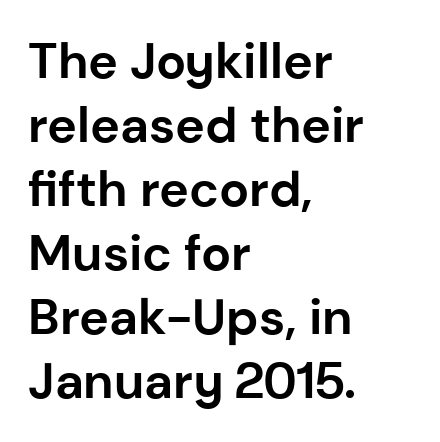
{"serif": "no", "italic": "no", "bold": "yes", "weight": "bold", "width": "normal", "stroke_contrast": "low", "x_height": "medium", "monospaced": "no", "underline": "no", "align": "left", "line_spacing": "normal", "line_spacing_ratio": 1.28, "letter_spacing": "normal", "letter_spacing_em": 0.0, "glyph_px": 50}
